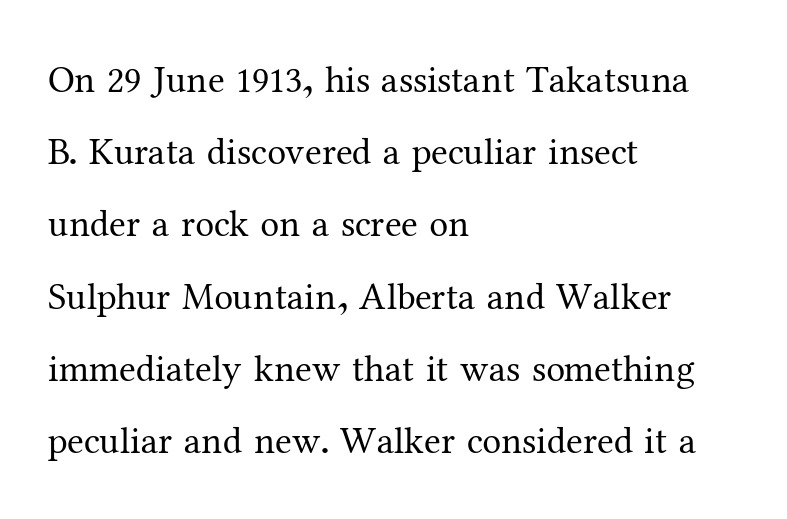
{"serif": "yes", "italic": "no", "bold": "no", "weight": "regular", "width": "normal", "stroke_contrast": "medium", "x_height": "medium", "monospaced": "no", "underline": "no", "align": "left", "line_spacing": "loose", "line_spacing_ratio": 1.9, "letter_spacing": "normal", "letter_spacing_em": 0.0, "glyph_px": 38}
